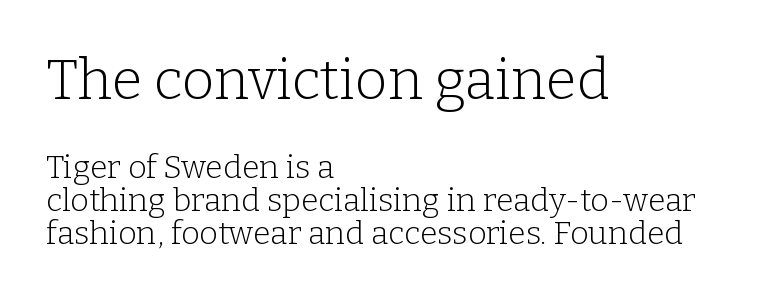
The image shows 56 px light serif type, upright; set left-aligned, tight line spacing (1.03x), normal letter spacing, not underlined; the first (top) block is 1.75x larger; low stroke contrast and a medium x-height.
